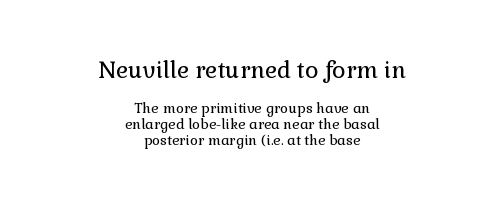
{"italic": "no", "bold": "no", "underline": "no", "align": "center", "line_spacing": "tight", "line_spacing_ratio": 1.12, "letter_spacing": "normal", "letter_spacing_em": 0.0, "larger_block": "first", "size_ratio": 1.64, "glyph_px": 23}
